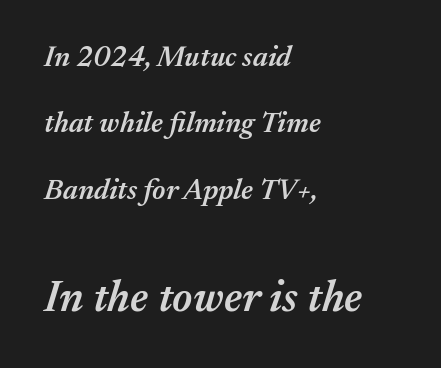
Q: Is the text bold? A: Semi-bold.
Q: Is the text italic (slanted)? A: Yes, it leans right by about 17 degrees.
Q: Is the text underlined? A: No.
Q: How is the paragraph aligned? A: Left-aligned.
Q: Is the spacing between letters normal or unusually wide? A: Normal.
Q: Is the spacing between lines tight, normal or loose? A: Loose.
Q: Which block of text is set in a larger size, the first (top) or the second (bottom)? A: The second (bottom) one.
Q: Width (condensed, normal, or wide)? A: Normal.
Q: Stroke contrast? A: Medium.
Q: x-height? A: Medium.
Q: Monospaced? A: No.
